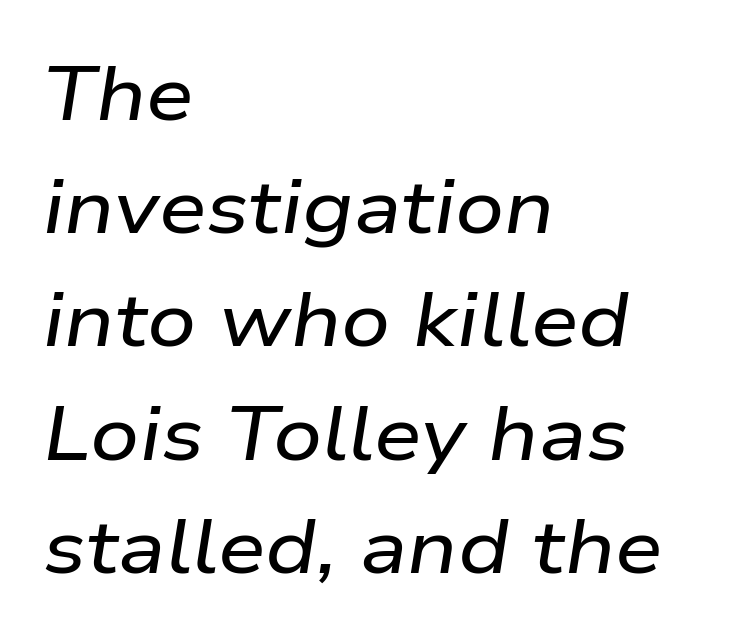
{"italic": "yes", "lean": "right", "slant_degrees": 9, "width": "wide", "stroke_contrast": "low", "x_height": "medium", "monospaced": "no", "underline": "no", "align": "left", "line_spacing": "normal", "line_spacing_ratio": 1.49, "letter_spacing": "normal", "letter_spacing_em": 0.0, "glyph_px": 76}
